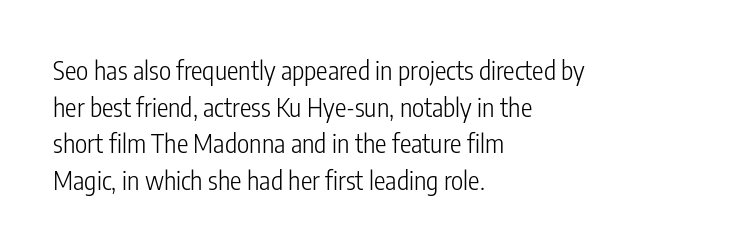
The image shows 26 px text type, upright; set left-aligned, normal line spacing (1.41x), normal letter spacing, not underlined.
